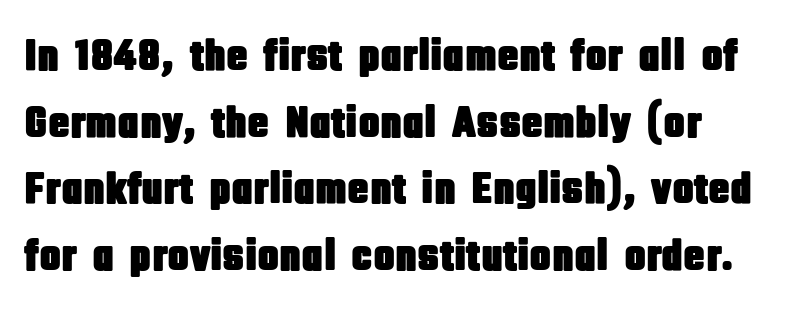
Q: Is the text italic (slanted)? A: No, it is upright.
Q: Is the typeface a serif or a sans-serif typeface? A: Sans-serif.
Q: Is the text underlined? A: No.
Q: Is the spacing between letters normal or unusually wide? A: Normal.
Q: Is the spacing between lines tight, normal or loose? A: Normal.
Q: Width (condensed, normal, or wide)? A: Condensed.
Q: Stroke contrast? A: Low.
Q: x-height? A: Large.
Q: Monospaced? A: No.
